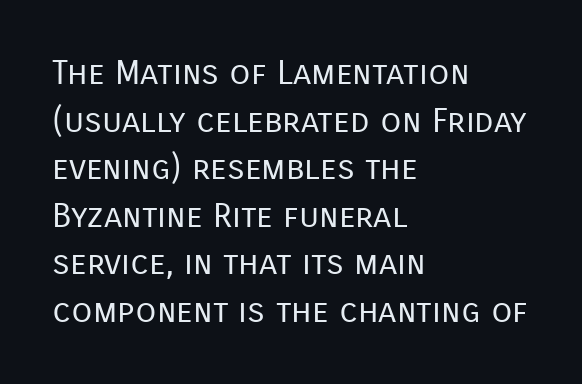
{"serif": "no", "italic": "no", "bold": "no", "weight": "regular", "width": "normal", "stroke_contrast": "low", "x_height": "medium", "monospaced": "no", "underline": "no", "align": "left", "line_spacing": "normal", "line_spacing_ratio": 1.4, "letter_spacing": "normal", "letter_spacing_em": 0.0, "glyph_px": 34}
